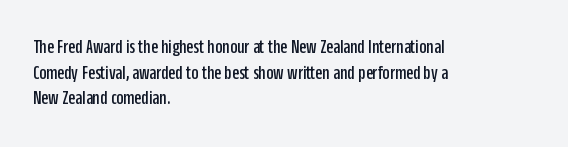
{"italic": "no", "underline": "no", "align": "left", "line_spacing": "normal", "line_spacing_ratio": 1.28, "letter_spacing": "normal", "letter_spacing_em": 0.0, "glyph_px": 20}
